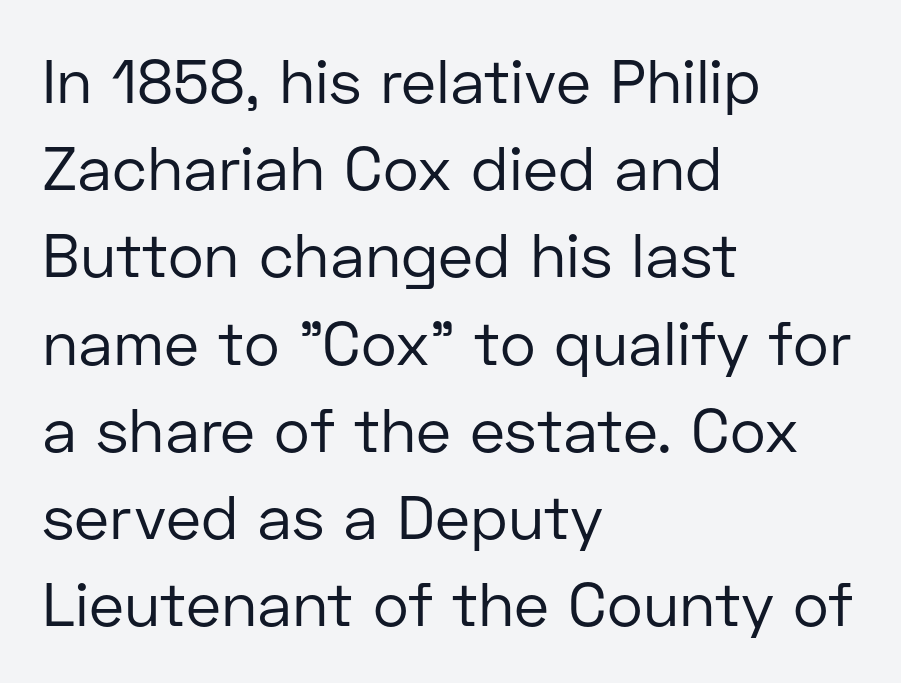
{"serif": "no", "italic": "no", "bold": "no", "weight": "regular", "width": "normal", "stroke_contrast": "low", "x_height": "medium", "monospaced": "no", "underline": "no", "align": "left", "line_spacing": "normal", "line_spacing_ratio": 1.43, "letter_spacing": "normal", "letter_spacing_em": 0.0, "glyph_px": 61}
